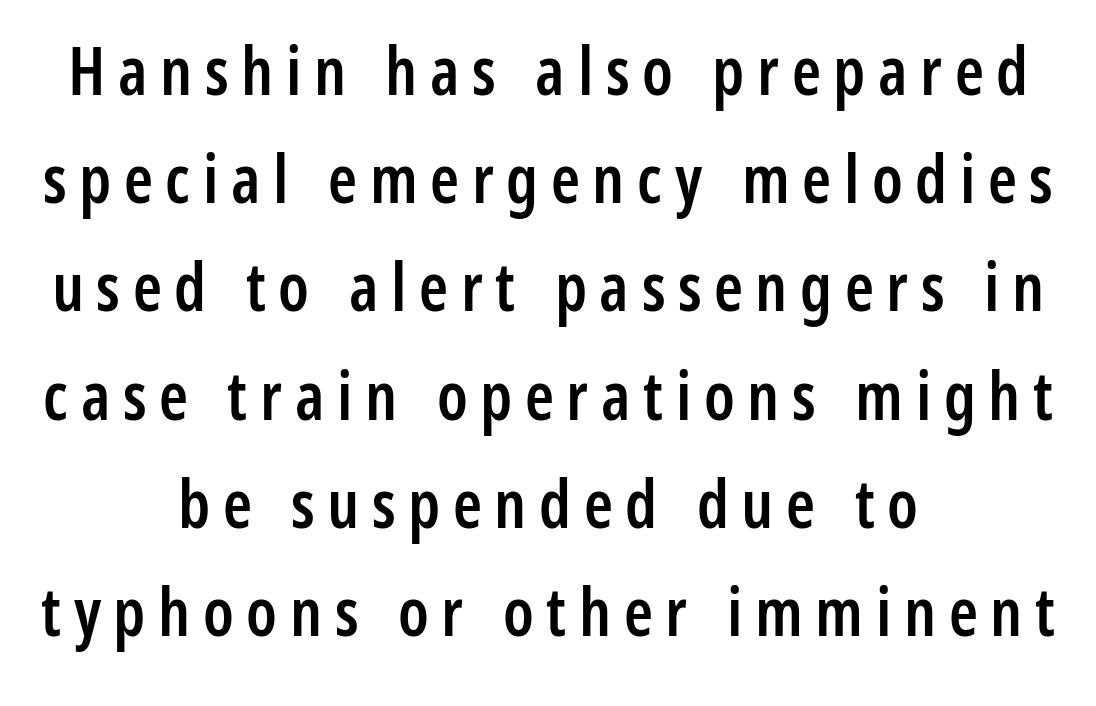
{"serif": "no", "italic": "no", "bold": "semi", "weight": "semibold", "width": "condensed", "stroke_contrast": "low", "x_height": "medium", "monospaced": "no", "underline": "no", "align": "center", "line_spacing": "normal", "line_spacing_ratio": 1.64, "glyph_px": 66}
